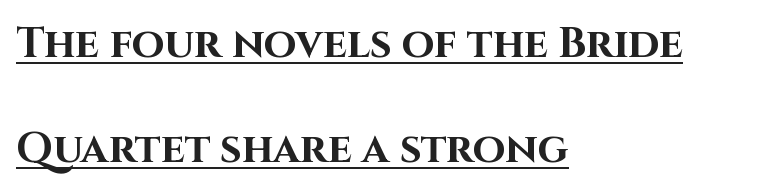
Spacing verdict: proportional, widths tailored to each character. Like a heading marked for emphasis, these lines bear an underscore. The leading is generous, giving the passage an open texture. Caption: standard tracking, unaltered.
